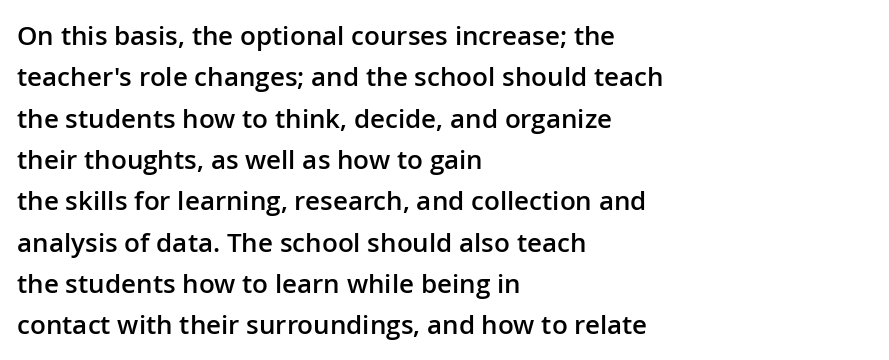
The image shows 26 px text type, upright; set left-aligned, normal line spacing (1.59x), normal letter spacing, not underlined.
